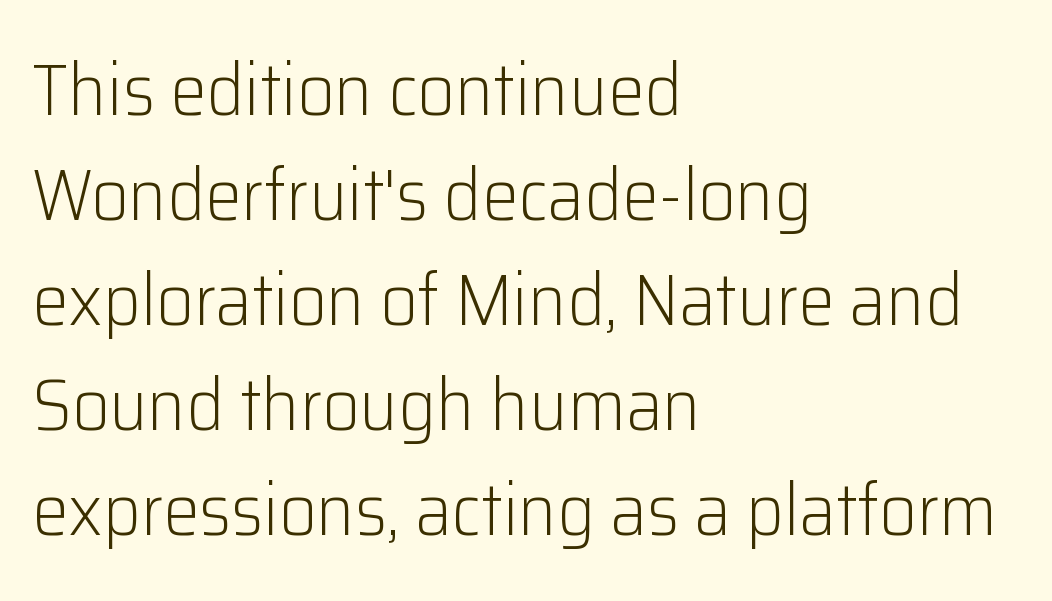
{"serif": "no", "italic": "no", "bold": "no", "weight": "light", "width": "normal", "stroke_contrast": "low", "x_height": "medium", "monospaced": "no", "underline": "no", "align": "left", "line_spacing": "normal", "line_spacing_ratio": 1.44, "letter_spacing": "normal", "letter_spacing_em": 0.0, "glyph_px": 73}
